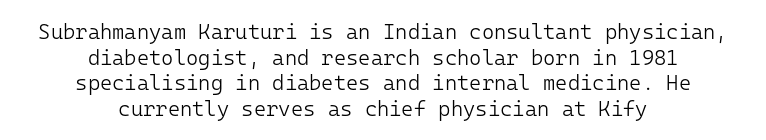
The compositor balanced each line on the midline. This rendering features lettering with no underline. Is the letter spacing exaggerated? No — it looks like the ordinary default. Is the type heavy? It reads as light-to-regular instead. The letters stand straight up with perfectly vertical stems.
